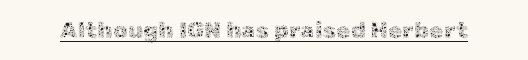
{"italic": "no", "bold": "no", "underline": "yes", "letter_spacing": "normal", "letter_spacing_em": 0.0, "glyph_px": 23}
